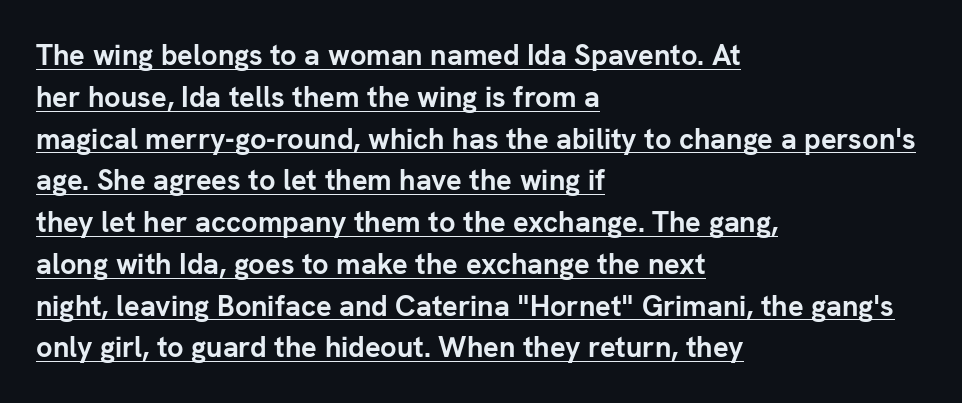
Q: Is the text bold? A: Yes.
Q: Is the text italic (slanted)? A: No, it is upright.
Q: Is the typeface a serif or a sans-serif typeface? A: Sans-serif.
Q: Is the text underlined? A: Yes.
Q: How is the paragraph aligned? A: Left-aligned.
Q: Is the spacing between letters normal or unusually wide? A: Normal.
Q: Is the spacing between lines tight, normal or loose? A: Normal.
Q: Width (condensed, normal, or wide)? A: Normal.
Q: Stroke contrast? A: Low.
Q: x-height? A: Medium.
Q: Monospaced? A: No.
